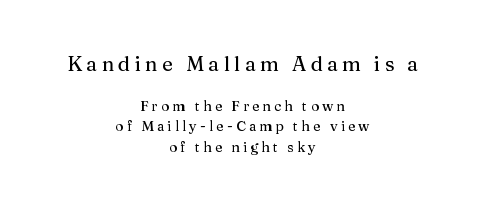
Q: Is the text italic (slanted)? A: No, it is upright.
Q: Is the text underlined? A: No.
Q: How is the paragraph aligned? A: Centered.
Q: Is the spacing between letters normal or unusually wide? A: Unusually wide.
Q: Is the spacing between lines tight, normal or loose? A: Normal.
Q: Which block of text is set in a larger size, the first (top) or the second (bottom)? A: The first (top) one.
